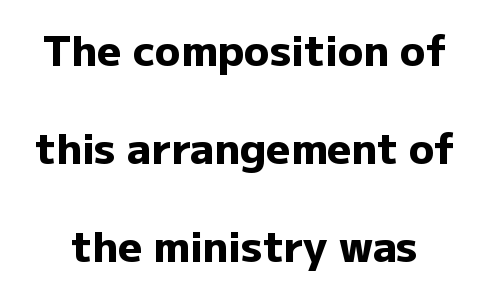
The image shows 42 px heavy sans-serif type, upright; set loose line spacing (2.33x), normal letter spacing, not underlined; low stroke contrast and a medium x-height.
